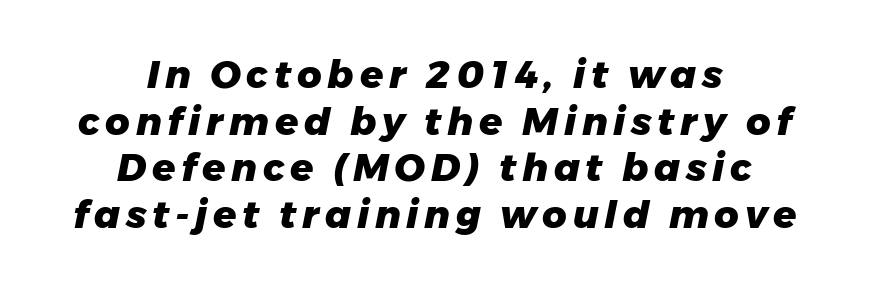
{"italic": "yes", "lean": "right", "slant_degrees": 11, "bold": "yes", "weight": "heavy", "width": "normal", "stroke_contrast": "low", "x_height": "medium", "monospaced": "no", "underline": "no", "align": "center", "line_spacing_ratio": 1.23, "glyph_px": 38}
